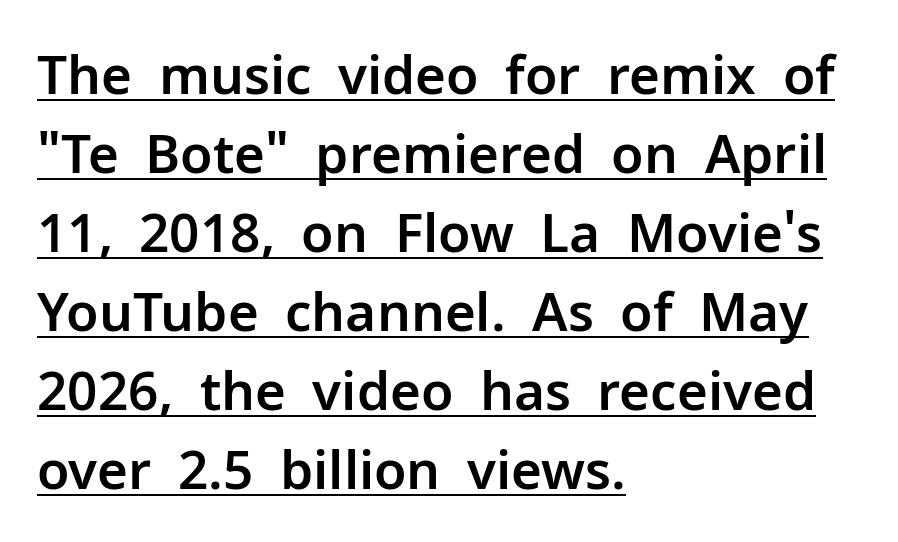
{"serif": "no", "italic": "no", "width": "normal", "stroke_contrast": "low", "x_height": "medium", "monospaced": "no", "underline": "yes", "align": "left", "line_spacing": "normal", "line_spacing_ratio": 1.49, "letter_spacing": "normal", "letter_spacing_em": 0.0, "glyph_px": 53}
